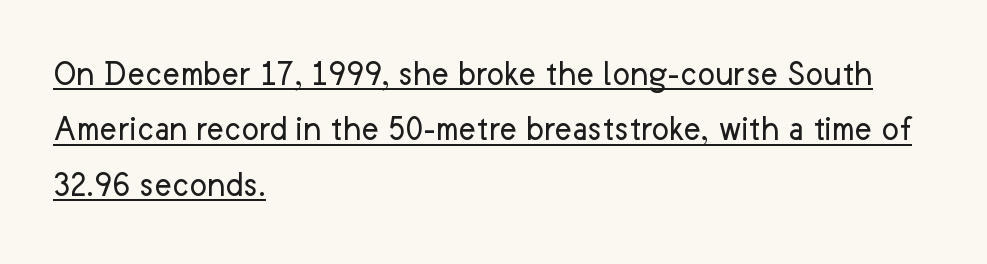
{"serif": "no", "italic": "no", "bold": "no", "weight": "regular", "width": "normal", "stroke_contrast": "low", "x_height": "medium", "monospaced": "no", "underline": "yes", "align": "left", "line_spacing": "normal", "line_spacing_ratio": 1.5, "letter_spacing": "normal", "letter_spacing_em": 0.0, "glyph_px": 37}
